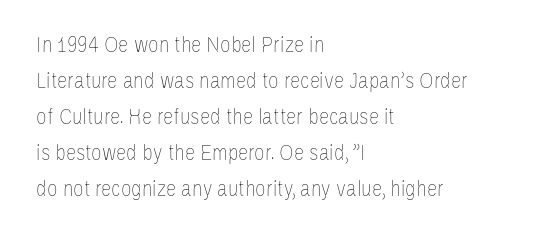
The image shows 23 px text type, upright; set left-aligned, normal line spacing (1.56x), normal letter spacing, not underlined.
